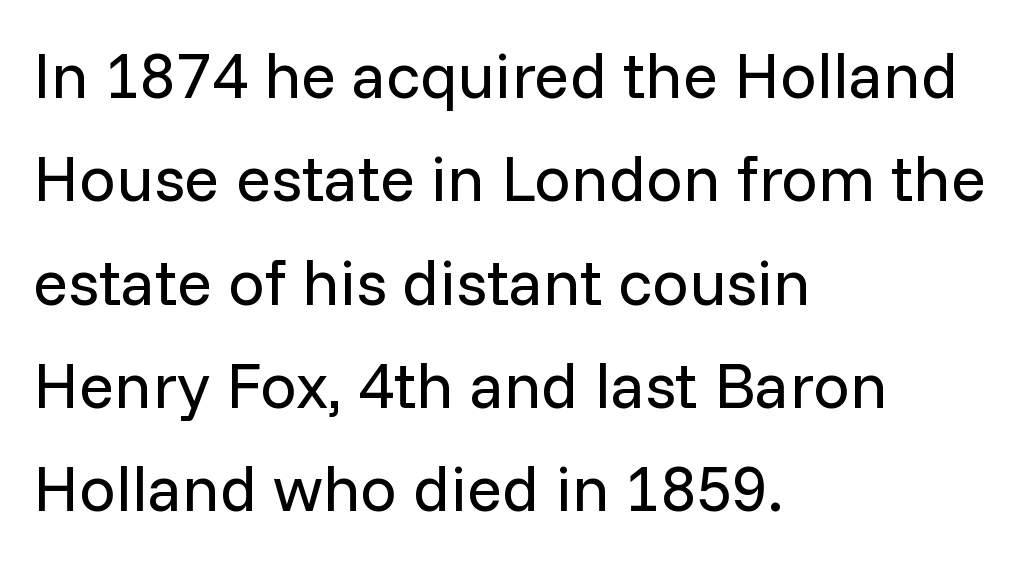
The passage shown is typed in a proportional face where columns would drift. The letters stand straight up with perfectly vertical stems. Heft: none added — not bold. The compositor pushed each line to the left boundary. Quick note: interline space is typical.
